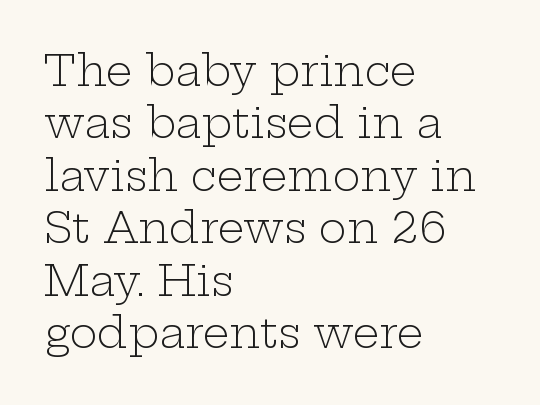
{"serif": "yes", "italic": "no", "bold": "no", "weight": "light", "width": "wide", "stroke_contrast": "low", "x_height": "medium", "monospaced": "no", "underline": "no", "align": "left", "line_spacing": "normal", "line_spacing_ratio": 1.25, "letter_spacing": "normal", "letter_spacing_em": 0.0, "glyph_px": 42}
